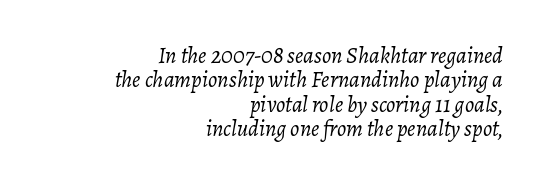
One-word summary of the alignment: right. The strokes are not fattened; the text isn't bold. The glyphs look as if they've been sheared to an angle. The space directly below the letters is spotless.
